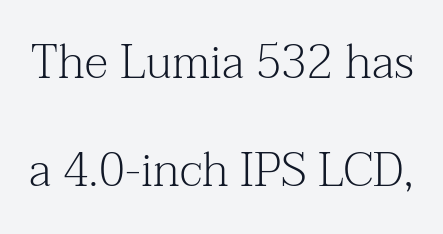
Stroke mass is kept to a normal reading level or below. Quick note: interline space is abundant. Students, note that the glyphs here touch the page at normal intervals. Letters rest on an invisible, unmarked baseline. These lines are composed in type with serifs.
